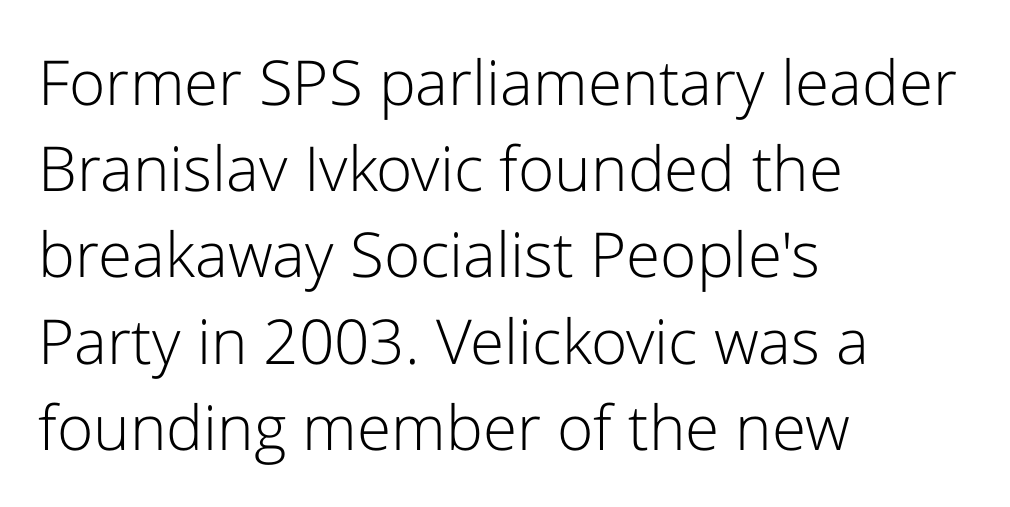
{"serif": "no", "italic": "no", "bold": "no", "weight": "light", "width": "normal", "stroke_contrast": "low", "x_height": "medium", "monospaced": "no", "underline": "no", "align": "left", "line_spacing": "normal", "line_spacing_ratio": 1.39, "letter_spacing": "normal", "letter_spacing_em": 0.0, "glyph_px": 62}
